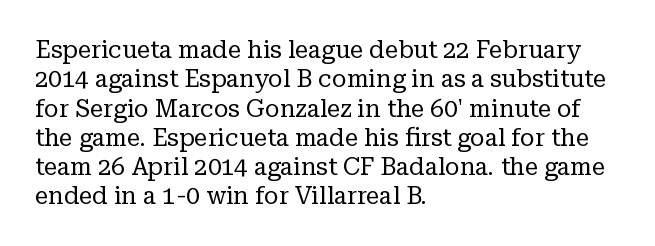
The image shows 24 px text type, upright; set left-aligned, line spacing 1.22x, normal letter spacing, not underlined.
